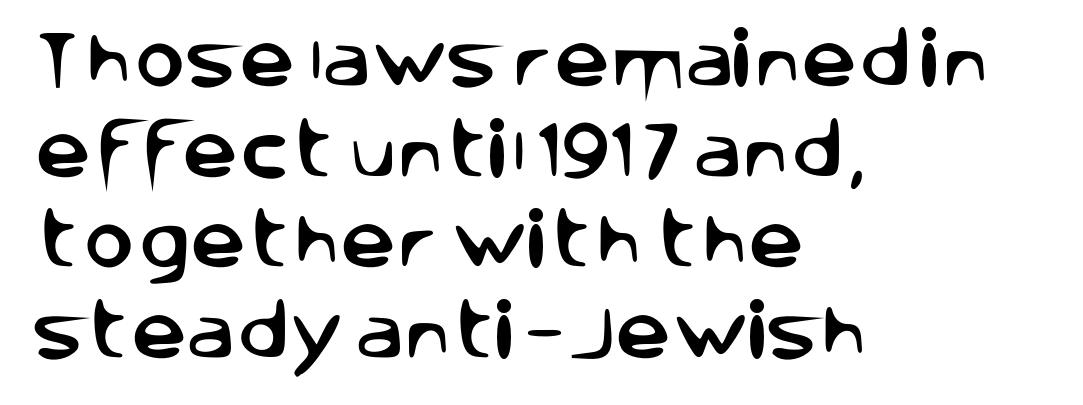
The image shows 62 px sans-serif type, upright; set left-aligned, normal line spacing (1.46x), normal letter spacing, not underlined; low stroke contrast and a large x-height.
